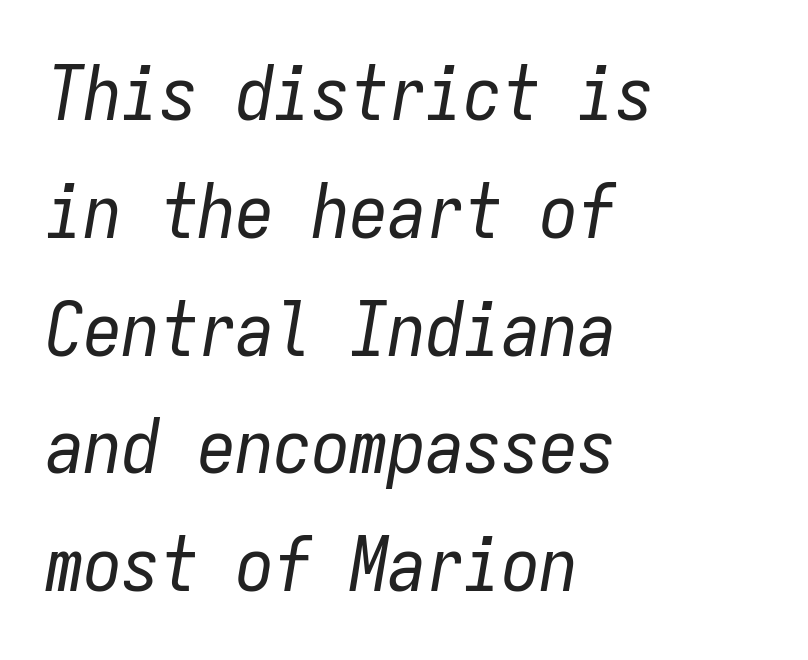
{"italic": "yes", "lean": "right", "slant_degrees": 9, "bold": "no", "weight": "regular", "width": "condensed", "stroke_contrast": "low", "x_height": "medium", "monospaced": "yes", "underline": "no", "align": "left", "line_spacing": "normal", "line_spacing_ratio": 1.55, "letter_spacing": "normal", "letter_spacing_em": 0.0, "glyph_px": 76}
